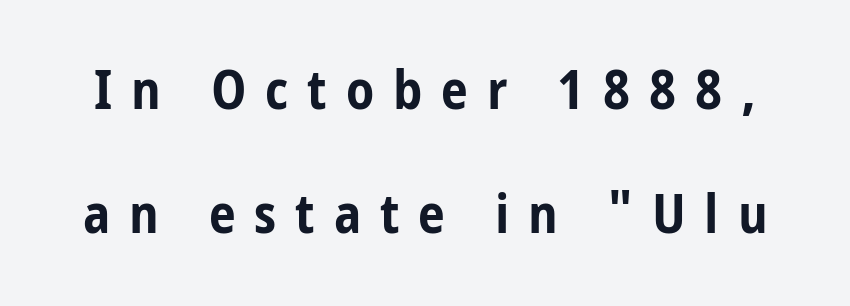
{"serif": "no", "italic": "no", "bold": "yes", "weight": "bold", "width": "condensed", "stroke_contrast": "low", "x_height": "medium", "monospaced": "no", "underline": "no", "line_spacing": "loose", "line_spacing_ratio": 2.29, "letter_spacing": "wide", "letter_spacing_em": 0.35, "glyph_px": 54}
